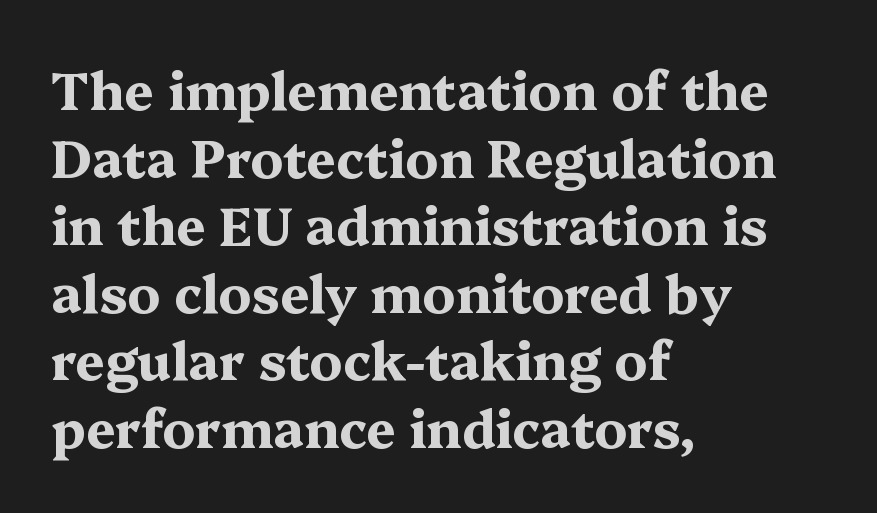
The image shows 52 px bold, wide serif type, upright; set left-aligned, normal line spacing (1.3x), normal letter spacing, not underlined; medium stroke contrast and a medium x-height.
